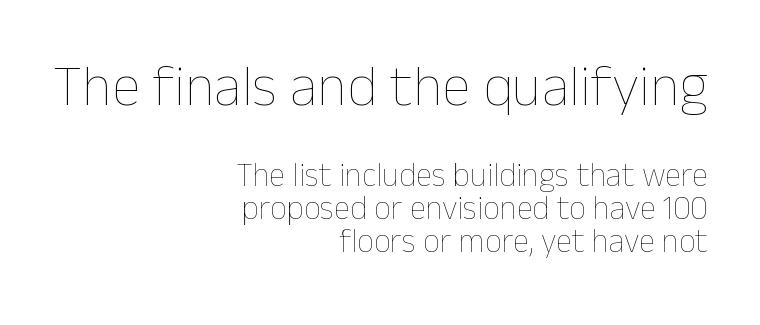
Q: Is the text bold? A: No.
Q: Is the text italic (slanted)? A: No, it is upright.
Q: Is the text underlined? A: No.
Q: How is the paragraph aligned? A: Right-aligned.
Q: Is the spacing between letters normal or unusually wide? A: Normal.
Q: Is the spacing between lines tight, normal or loose? A: Tight.
Q: Which block of text is set in a larger size, the first (top) or the second (bottom)? A: The first (top) one.
Q: Width (condensed, normal, or wide)? A: Normal.
Q: Stroke contrast? A: Low.
Q: x-height? A: Medium.
Q: Monospaced? A: No.
